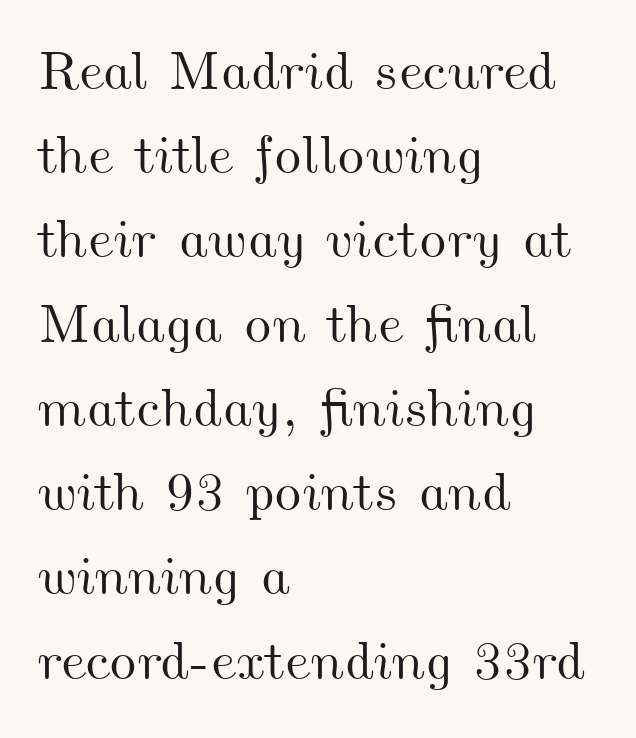
Letter spacing: default. A typesetter would call this proportional, since set widths differ per character. Casual observation: everything's shoved over to the left. Normally led — the rows are evenly, conventionally spaced. Descenders hang freely into open space.
